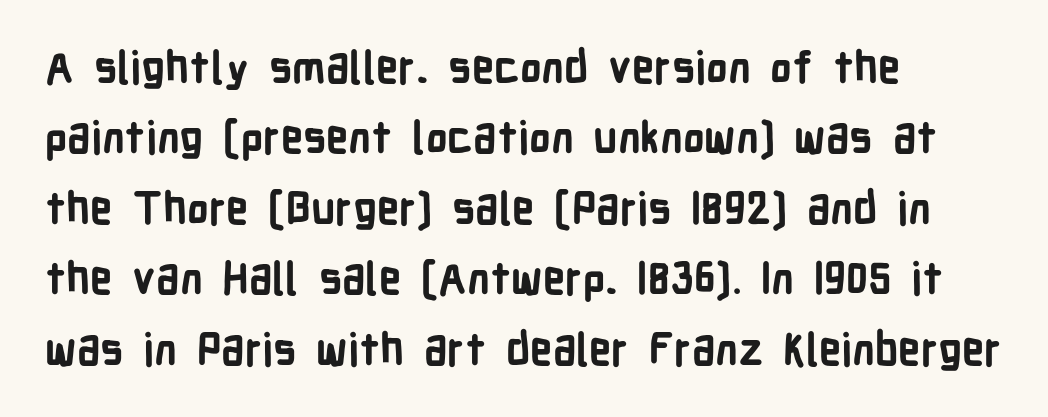
The image shows 44 px bold, condensed sans-serif type, upright; set left-aligned, normal line spacing (1.6x), normal letter spacing, not underlined; low stroke contrast and a medium x-height.
